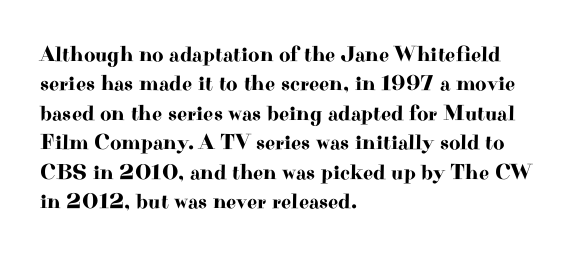
Q: Is the text italic (slanted)? A: No, it is upright.
Q: Is the text underlined? A: No.
Q: How is the paragraph aligned? A: Left-aligned.
Q: Is the spacing between letters normal or unusually wide? A: Normal.
Q: Is the spacing between lines tight, normal or loose? A: Normal.
